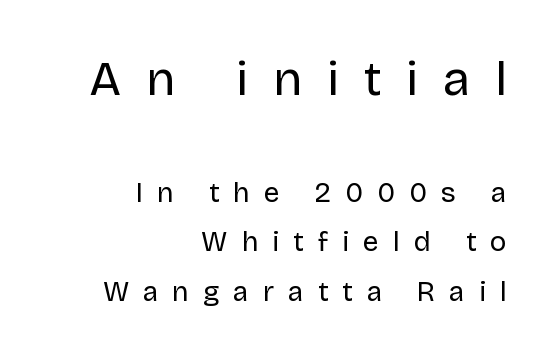
The image shows 49 px regular-weight sans-serif type, upright; set right-aligned, line spacing 1.77x, unusually wide letter spacing (+0.5 em), not underlined; the first (top) block is 1.75x larger; low stroke contrast and a large x-height.
